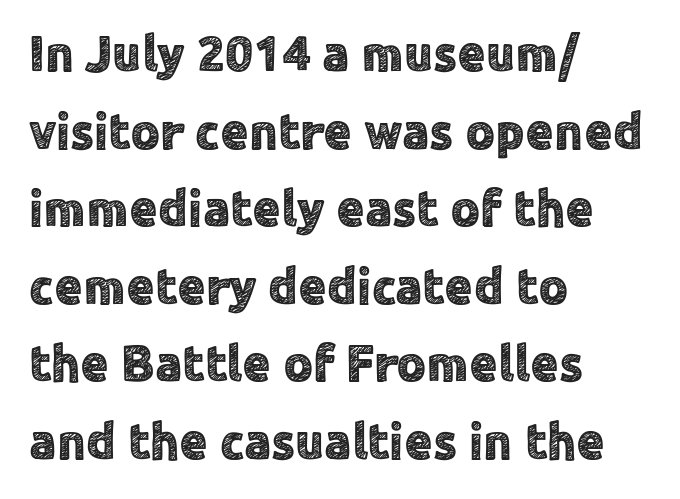
Does the leading feel generous? No, just average. The zone under the glyphs is completely vacant. Does the copy run flush right? No — it runs flush left. You could not count columns in this text — the font is proportionally spaced. Honestly, the letter spacing is just normal — you wouldn't notice it.
